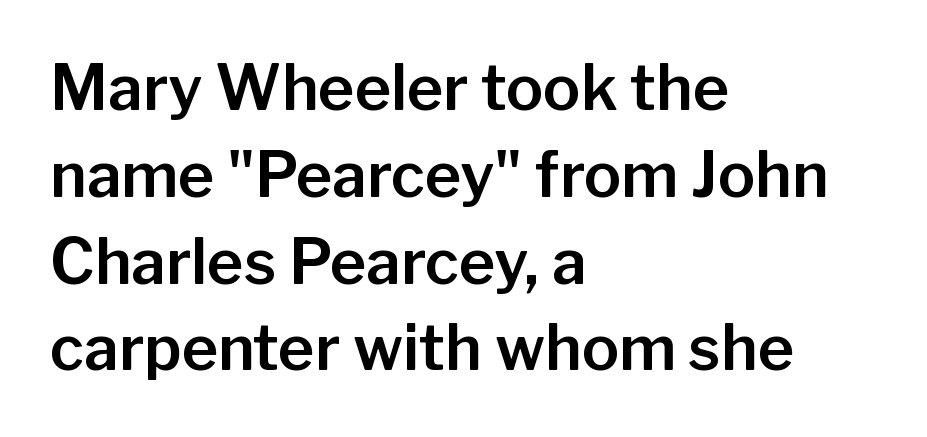
The leading is moderate, giving the passage an even texture. The letters advance in unequal steps, a hallmark of proportional type. Which margin do the lines hug? The left one — the right edge is uneven. Stroke terminals: plain, sans-serif. Descenders are the only things crossing below the line.
